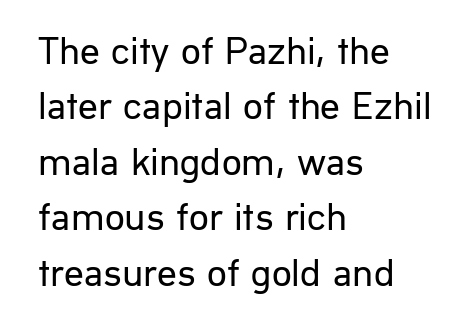
The image shows 39 px regular-weight sans-serif type, upright; set left-aligned, normal line spacing (1.42x), normal letter spacing, not underlined; low stroke contrast and a medium x-height.
